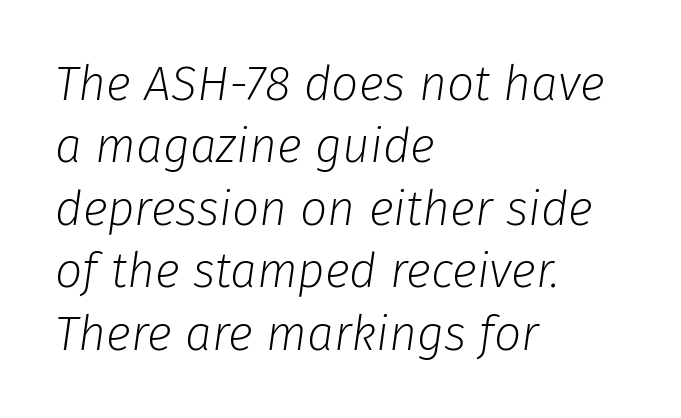
Is the block centered? No — it sits flush against the left margin. You could call the tracking neutral — neither tight nor loose. Varying glyph widths throughout — classic text-font behaviour. Posture: slanted. Horizontal bands of white between lines are of average thickness.
